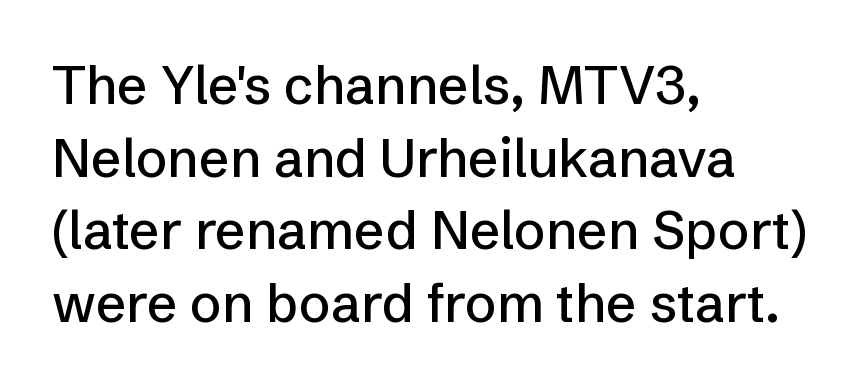
The image shows 53 px sans-serif type, upright; set left-aligned, normal line spacing (1.37x), normal letter spacing, not underlined; low stroke contrast and a medium x-height.
